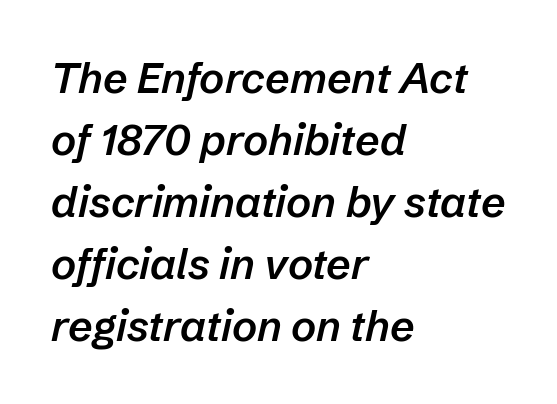
{"italic": "yes", "lean": "right", "slant_degrees": 12, "bold": "semi", "weight": "semibold", "width": "normal", "stroke_contrast": "low", "x_height": "medium", "monospaced": "no", "underline": "no", "align": "left", "line_spacing": "normal", "line_spacing_ratio": 1.44, "letter_spacing": "normal", "letter_spacing_em": 0.0, "glyph_px": 43}
